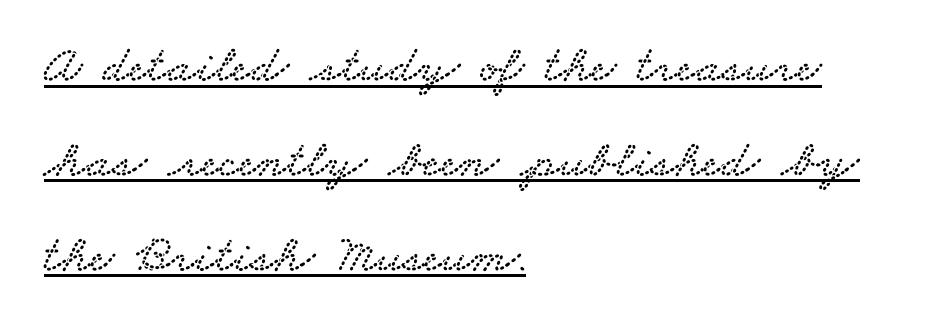
The image shows 53 px wide serif type; set left-aligned, line spacing 1.79x, normal letter spacing, underlined; low stroke contrast and a small x-height.
